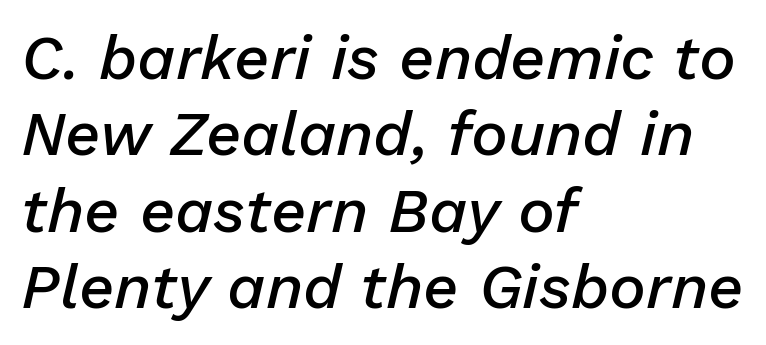
Is this a fixed-width face? No — the glyphs have proportional, varying widths. Semibold letterforms, between regular and bold. Words float on clear page, feet unadorned. Caption: standard tracking, unaltered.
